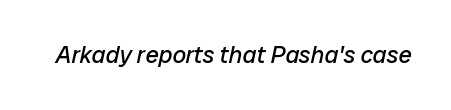
The image shows 24 px text type, italic (leaning right); set normal letter spacing, not underlined.
